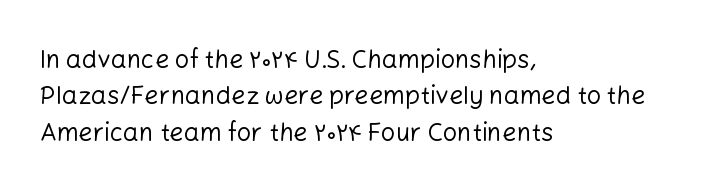
Q: Is the text bold? A: No.
Q: Is the text italic (slanted)? A: No, it is upright.
Q: Is the text underlined? A: No.
Q: How is the paragraph aligned? A: Left-aligned.
Q: Is the spacing between letters normal or unusually wide? A: Normal.
Q: Is the spacing between lines tight, normal or loose? A: Normal.
